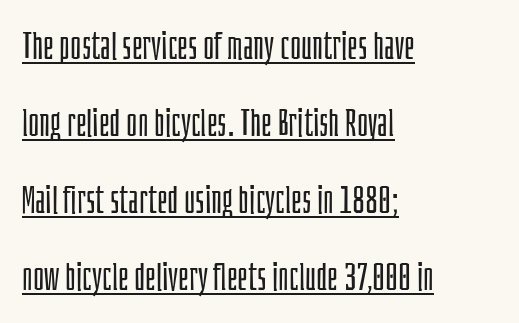
Q: Is the text bold? A: No.
Q: Is the text italic (slanted)? A: No, it is upright.
Q: Is the typeface a serif or a sans-serif typeface? A: Sans-serif.
Q: Is the text underlined? A: Yes.
Q: How is the paragraph aligned? A: Left-aligned.
Q: Is the spacing between letters normal or unusually wide? A: Normal.
Q: Is the spacing between lines tight, normal or loose? A: Loose.
Q: Width (condensed, normal, or wide)? A: Condensed.
Q: Stroke contrast? A: Low.
Q: x-height? A: Large.
Q: Monospaced? A: No.
